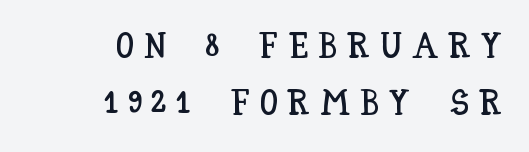
Q: Is the text italic (slanted)? A: No, it is upright.
Q: Is the text underlined? A: No.
Q: How is the paragraph aligned? A: Right-aligned.
Q: Is the spacing between letters normal or unusually wide? A: Unusually wide.
Q: Is the spacing between lines tight, normal or loose? A: Normal.
Q: Width (condensed, normal, or wide)? A: Condensed.
Q: Stroke contrast? A: Low.
Q: x-height? A: Large.
Q: Monospaced? A: No.
